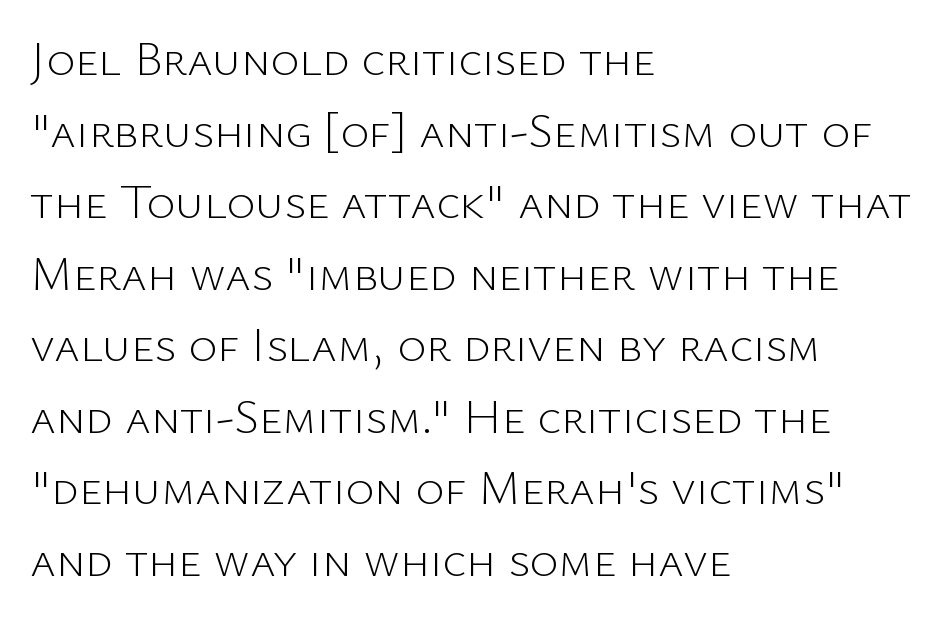
The image shows 49 px light sans-serif type, upright; set left-aligned, normal line spacing (1.46x), normal letter spacing, not underlined; low stroke contrast and a medium x-height.
